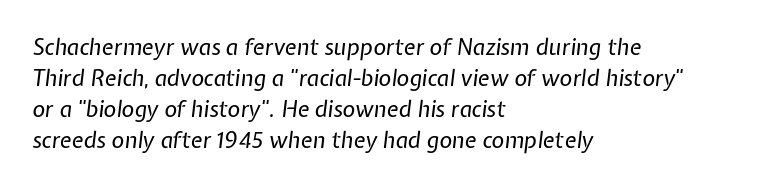
Lines of text with bare space underneath. Line beginnings align vertically; line endings do not. Looking at the ascenders, they clearly lean. The font is comparable to plain body text, perhaps lighter.
